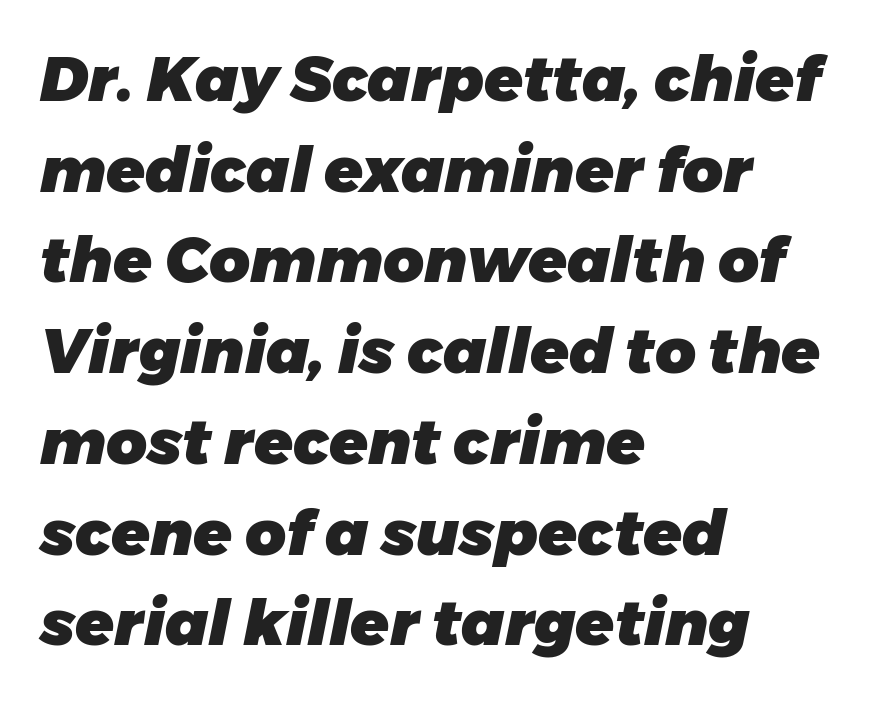
Q: Is the text bold? A: Yes.
Q: Is the text italic (slanted)? A: Yes, it leans right by about 11 degrees.
Q: Is the text underlined? A: No.
Q: How is the paragraph aligned? A: Left-aligned.
Q: Is the spacing between letters normal or unusually wide? A: Normal.
Q: Is the spacing between lines tight, normal or loose? A: Normal.
Q: Width (condensed, normal, or wide)? A: Normal.
Q: Stroke contrast? A: Low.
Q: x-height? A: Medium.
Q: Monospaced? A: No.
